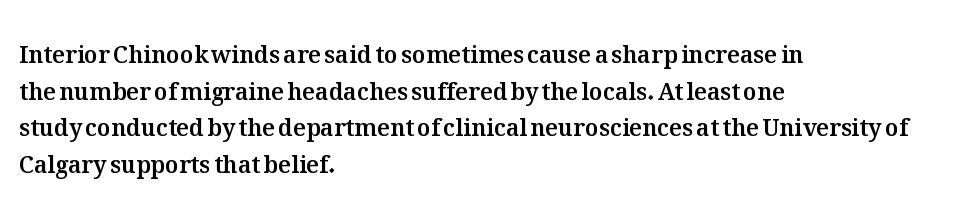
{"italic": "no", "underline": "no", "align": "left", "line_spacing": "normal", "line_spacing_ratio": 1.59, "letter_spacing": "normal", "letter_spacing_em": 0.0, "glyph_px": 23}
